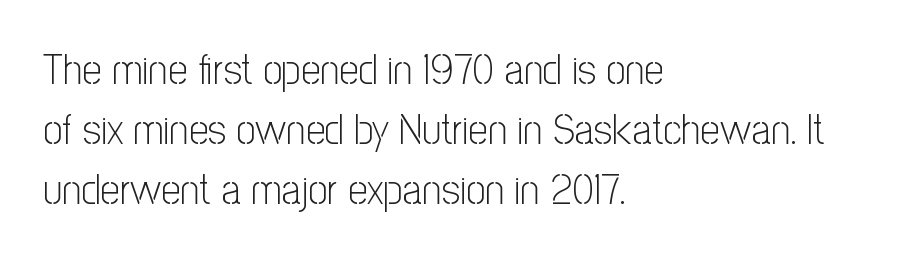
Q: Is the text bold? A: No.
Q: Is the text italic (slanted)? A: No, it is upright.
Q: Is the typeface a serif or a sans-serif typeface? A: Sans-serif.
Q: Is the text underlined? A: No.
Q: How is the paragraph aligned? A: Left-aligned.
Q: Is the spacing between letters normal or unusually wide? A: Normal.
Q: Is the spacing between lines tight, normal or loose? A: Normal.
Q: Width (condensed, normal, or wide)? A: Condensed.
Q: Stroke contrast? A: Low.
Q: x-height? A: Medium.
Q: Monospaced? A: No.
